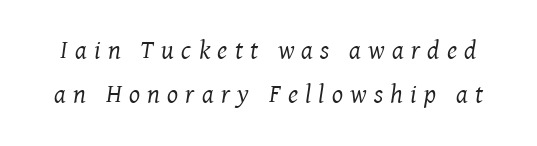
Q: Is the text bold? A: No.
Q: Is the text italic (slanted)? A: Yes, it leans right by about 8 degrees.
Q: Is the text underlined? A: No.
Q: Is the spacing between letters normal or unusually wide? A: Unusually wide.
Q: Is the spacing between lines tight, normal or loose? A: Normal.
